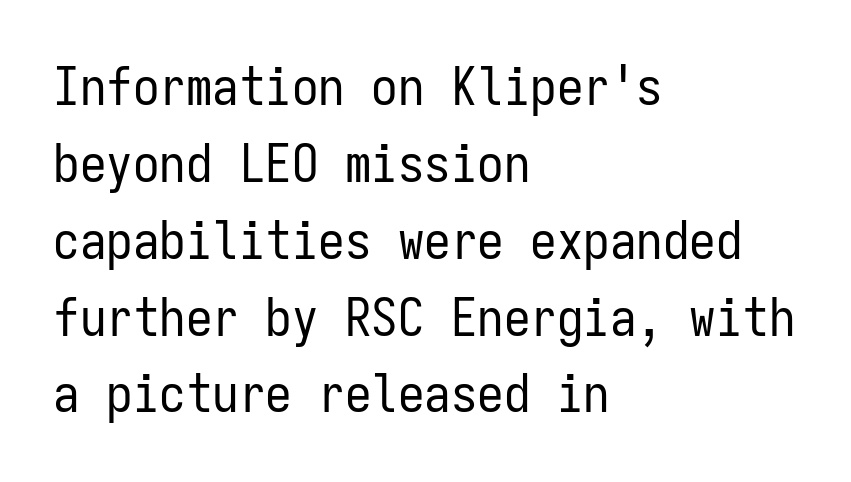
Evenly set lines give the paragraph a standard silhouette. Note the uniform advance width — an 'i' takes as much space as an 'm'. Is the letter spacing exaggerated? No — it looks like the ordinary default. When letters stand straight like this, we call the style roman or upright. Stroke terminals: plain, sans-serif.
